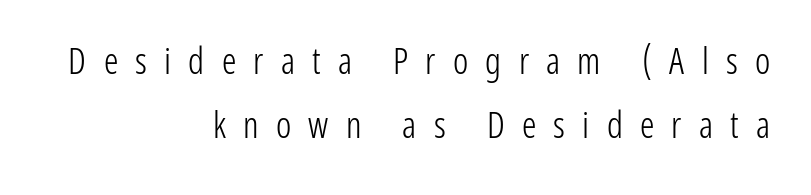
The typesetter chose a ragged-left arrangement here. The type family on display is of the sans-serif kind. Proportional: the letters do not fall into vertical columns. The type sits square on the baseline with zero lean. Caption: expanded tracking, letters set apart.
